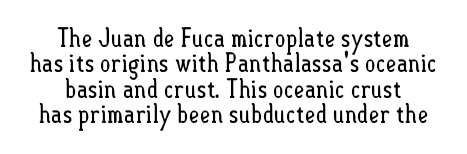
{"italic": "no", "bold": "no", "underline": "no", "align": "center", "line_spacing": "tight", "line_spacing_ratio": 0.98, "letter_spacing": "normal", "letter_spacing_em": 0.0, "glyph_px": 26}
